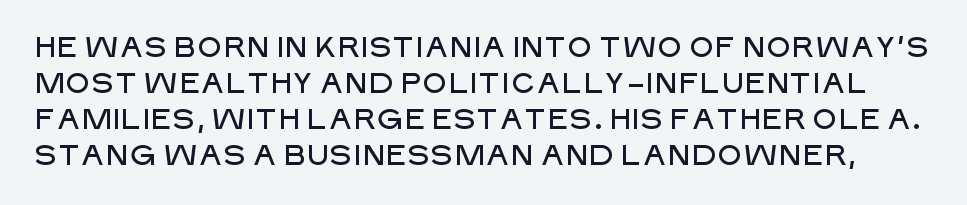
Q: Is the text italic (slanted)? A: No, it is upright.
Q: Is the typeface a serif or a sans-serif typeface? A: Sans-serif.
Q: Is the text underlined? A: No.
Q: Is the spacing between letters normal or unusually wide? A: Normal.
Q: Is the spacing between lines tight, normal or loose? A: Normal.
Q: Width (condensed, normal, or wide)? A: Normal.
Q: Stroke contrast? A: Low.
Q: x-height? A: Large.
Q: Monospaced? A: No.
